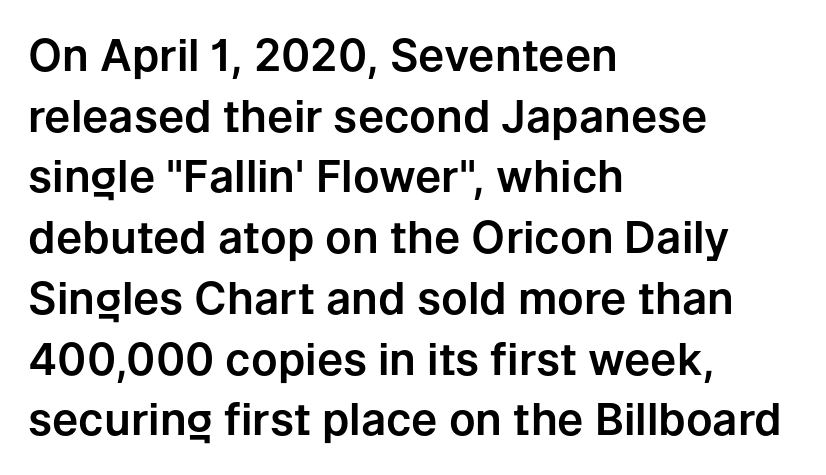
The image shows 44 px sans-serif type, upright; set left-aligned, normal line spacing (1.38x), normal letter spacing, not underlined; low stroke contrast and a medium x-height.
